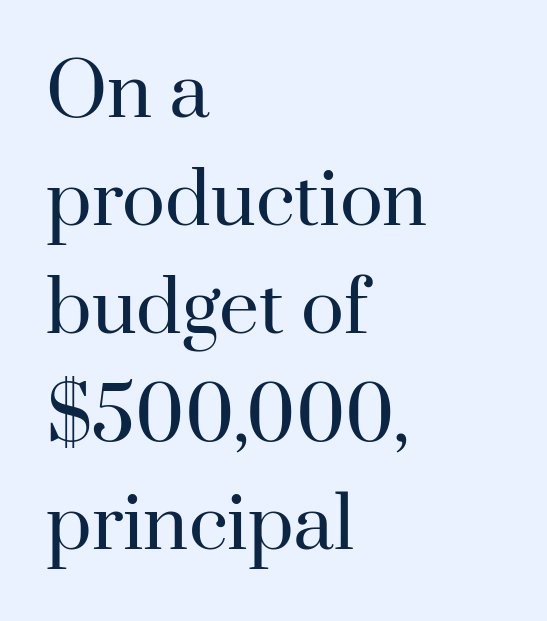
The image shows 71 px regular-weight serif type, upright; set left-aligned, normal line spacing (1.52x), normal letter spacing, not underlined; high stroke contrast and a small x-height.
